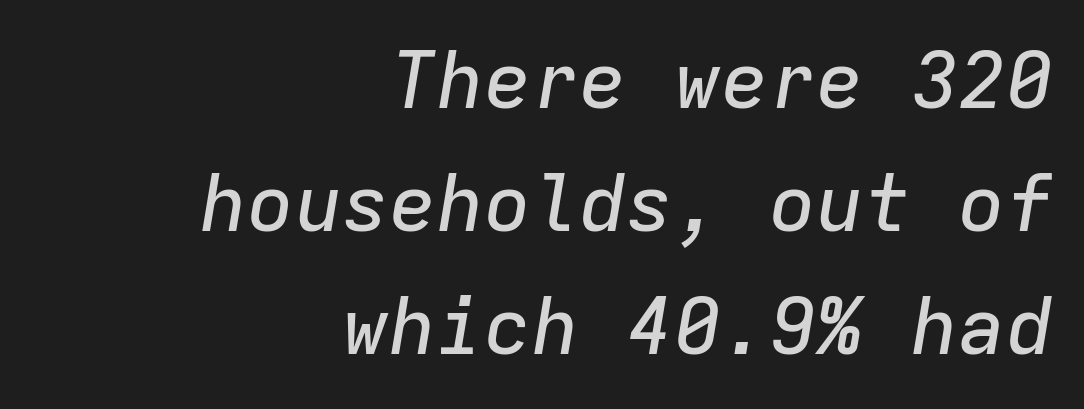
Q: Is the text italic (slanted)? A: Yes, it leans right by about 9 degrees.
Q: Is the text underlined? A: No.
Q: How is the paragraph aligned? A: Right-aligned.
Q: Is the spacing between letters normal or unusually wide? A: Normal.
Q: Is the spacing between lines tight, normal or loose? A: Normal.
Q: Width (condensed, normal, or wide)? A: Normal.
Q: Stroke contrast? A: Low.
Q: x-height? A: Medium.
Q: Monospaced? A: Yes.
